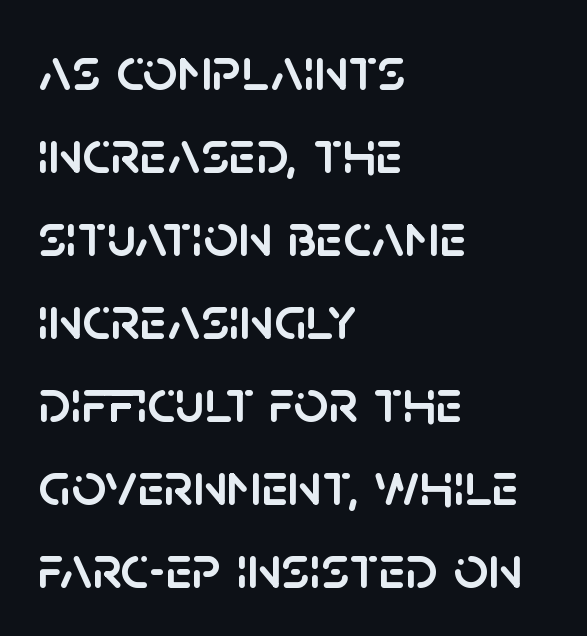
Just letters on the line, the space beneath them empty. A roman cut, with each character standing at attention. Do the characters align in a grid? No, the font is proportional. In terms of letterspacing, this is plain default setting. Nothing sits at the stroke ends, so this counts as sans-serif.
